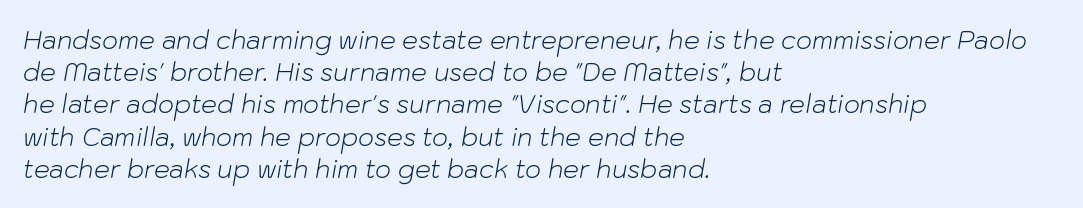
{"italic": "yes", "lean": "right", "slant_degrees": 10, "bold": "no", "underline": "no", "align": "left", "line_spacing": "normal", "line_spacing_ratio": 1.29, "letter_spacing": "normal", "letter_spacing_em": 0.0, "glyph_px": 25}
